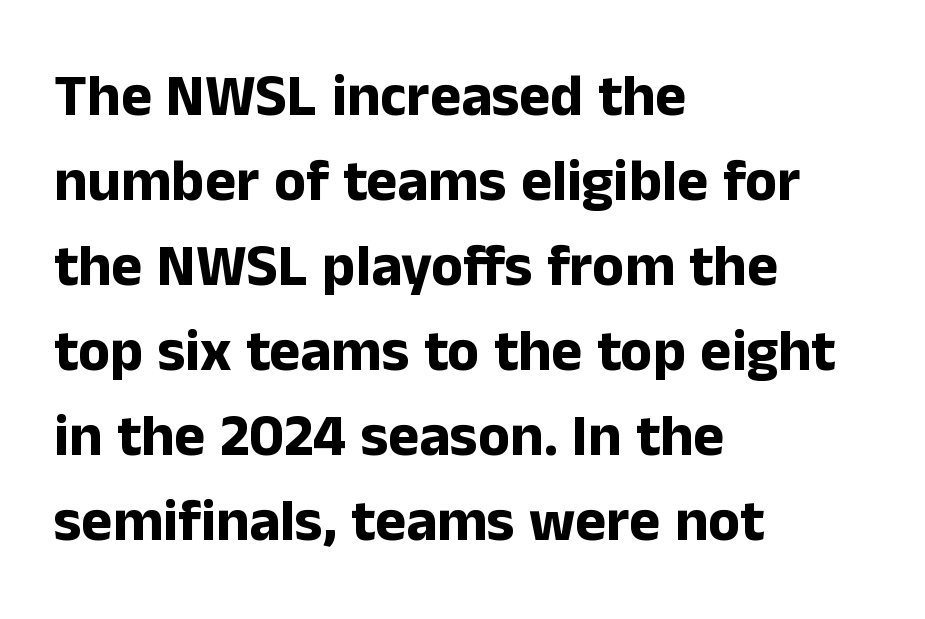
{"serif": "no", "italic": "no", "bold": "yes", "weight": "bold", "width": "normal", "stroke_contrast": "low", "x_height": "medium", "monospaced": "no", "underline": "no", "align": "left", "line_spacing": "normal", "line_spacing_ratio": 1.44, "letter_spacing": "normal", "letter_spacing_em": 0.0, "glyph_px": 59}
